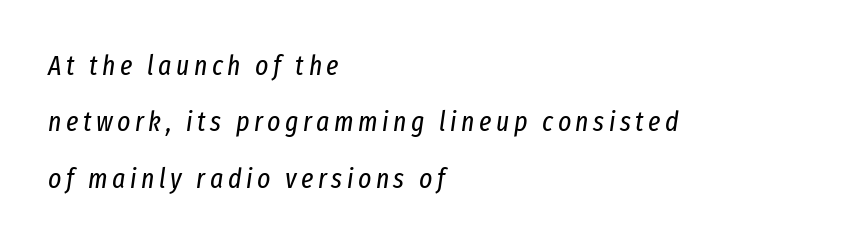
{"italic": "yes", "lean": "right", "slant_degrees": 8, "bold": "no", "weight": "regular", "width": "condensed", "stroke_contrast": "low", "x_height": "medium", "monospaced": "no", "underline": "no", "align": "left", "line_spacing": "loose", "line_spacing_ratio": 2.01, "glyph_px": 28}
